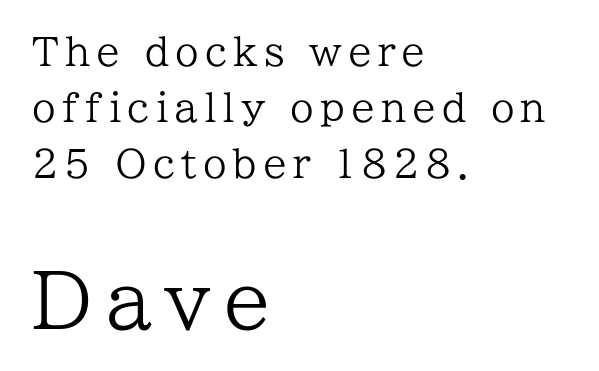
The image shows 76 px regular-weight serif type, upright; set left-aligned, normal line spacing (1.48x), not underlined; the second (bottom) block is 2.0x larger; low stroke contrast and a medium x-height.
